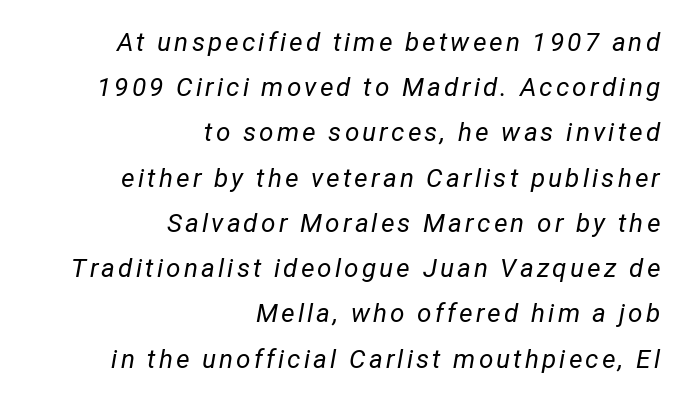
The zone under the glyphs is completely vacant. Caption: multi-line text, flush right, ragged left. Compared with a typical body face, this is equally light or lighter still. Is the type slanted? Yes — the strokes lean at a clear angle.
